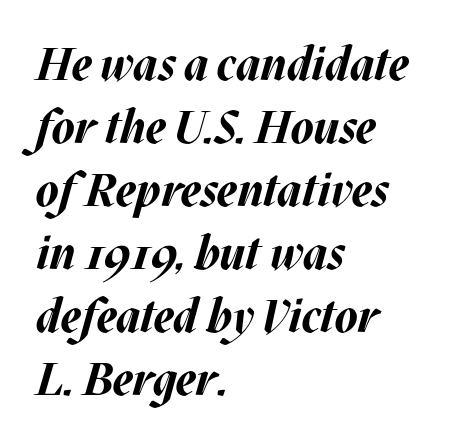
{"italic": "yes", "lean": "right", "slant_degrees": 17, "bold": "yes", "weight": "bold", "width": "normal", "stroke_contrast": "medium", "x_height": "large", "monospaced": "no", "underline": "no", "align": "left", "line_spacing": "normal", "line_spacing_ratio": 1.37, "letter_spacing": "normal", "letter_spacing_em": 0.0, "glyph_px": 46}
